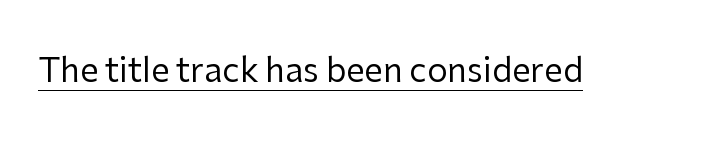
Unlike a traditional serif, this face leaves its strokes unadorned. Letters have the restrained weight of plain body copy at most. Students, note that the glyphs here touch the page at normal intervals. This is the regular roman posture of the typeface.
